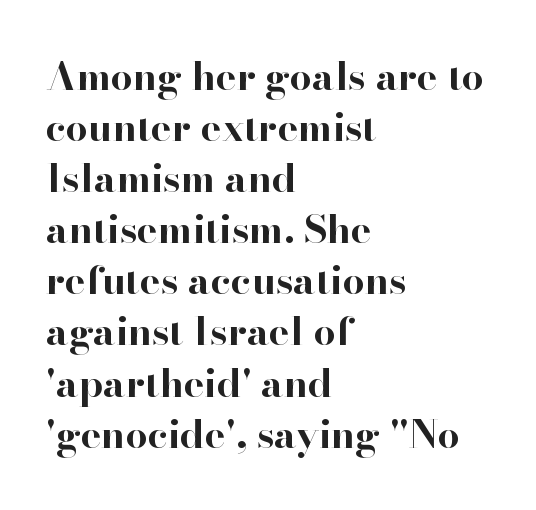
The image shows 39 px bold serif type, upright; set left-aligned, normal line spacing (1.31x), normal letter spacing, not underlined; high stroke contrast and a small x-height.
